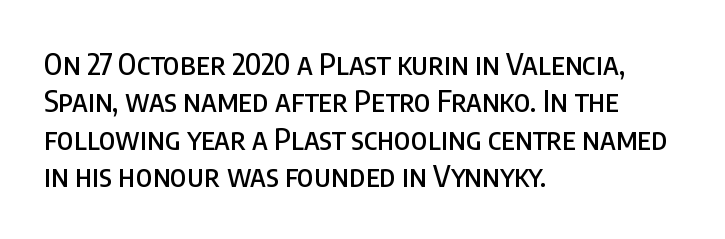
Q: Is the text italic (slanted)? A: No, it is upright.
Q: Is the typeface a serif or a sans-serif typeface? A: Sans-serif.
Q: Is the text underlined? A: No.
Q: How is the paragraph aligned? A: Left-aligned.
Q: Is the spacing between letters normal or unusually wide? A: Normal.
Q: Is the spacing between lines tight, normal or loose? A: Normal.
Q: Width (condensed, normal, or wide)? A: Condensed.
Q: Stroke contrast? A: Low.
Q: x-height? A: Large.
Q: Monospaced? A: No.
